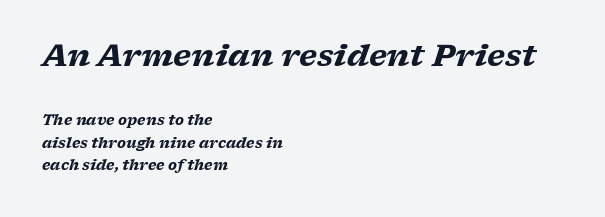
Q: Is the text bold? A: Yes.
Q: Is the text italic (slanted)? A: Yes, it leans right by about 17 degrees.
Q: Is the typeface a serif or a sans-serif typeface? A: Serif.
Q: Is the text underlined? A: No.
Q: How is the paragraph aligned? A: Left-aligned.
Q: Is the spacing between letters normal or unusually wide? A: Normal.
Q: Is the spacing between lines tight, normal or loose? A: Normal.
Q: Which block of text is set in a larger size, the first (top) or the second (bottom)? A: The first (top) one.
Q: Width (condensed, normal, or wide)? A: Wide.
Q: Stroke contrast? A: Low.
Q: x-height? A: Medium.
Q: Monospaced? A: No.
